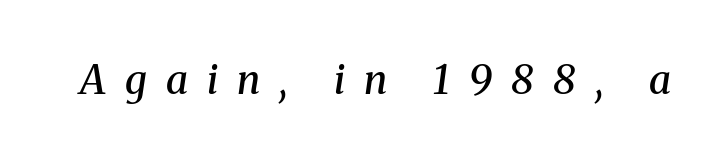
Is this a fixed-width face? No — the glyphs have proportional, varying widths. Each letter's strokes conclude with small projecting serifs. Characters are canted at an angle relative to the baseline's perpendicular. The sample has been set in demibold, a notch under bold. The passage shown has open, widely tracked lettering throughout.
